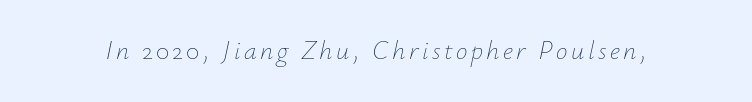
The image shows 26 px text type, italic (leaning right); set not underlined.
